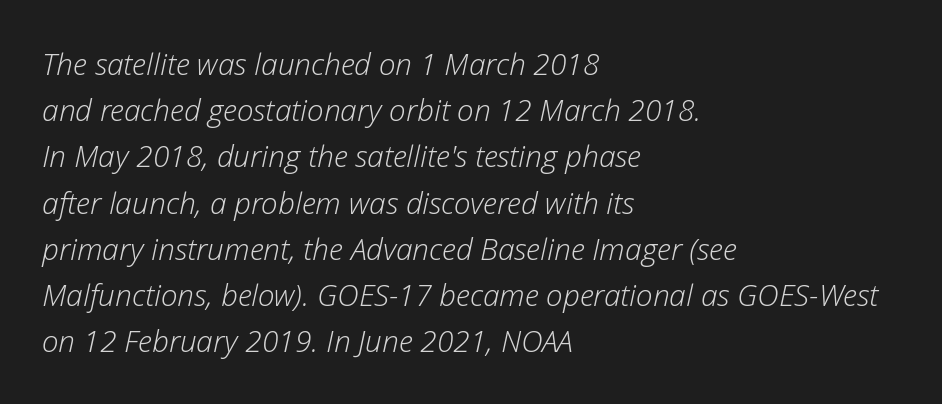
Q: Is the text bold? A: No.
Q: Is the text italic (slanted)? A: Yes, it leans right by about 12 degrees.
Q: Is the text underlined? A: No.
Q: How is the paragraph aligned? A: Left-aligned.
Q: Is the spacing between letters normal or unusually wide? A: Normal.
Q: Is the spacing between lines tight, normal or loose? A: Normal.
Q: Width (condensed, normal, or wide)? A: Normal.
Q: Stroke contrast? A: Low.
Q: x-height? A: Medium.
Q: Monospaced? A: No.
